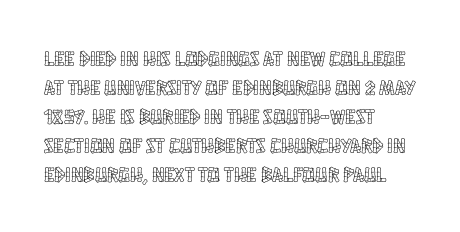
{"italic": "no", "underline": "no", "align": "left", "line_spacing": "normal", "line_spacing_ratio": 1.38, "letter_spacing": "normal", "letter_spacing_em": 0.0, "glyph_px": 21}
